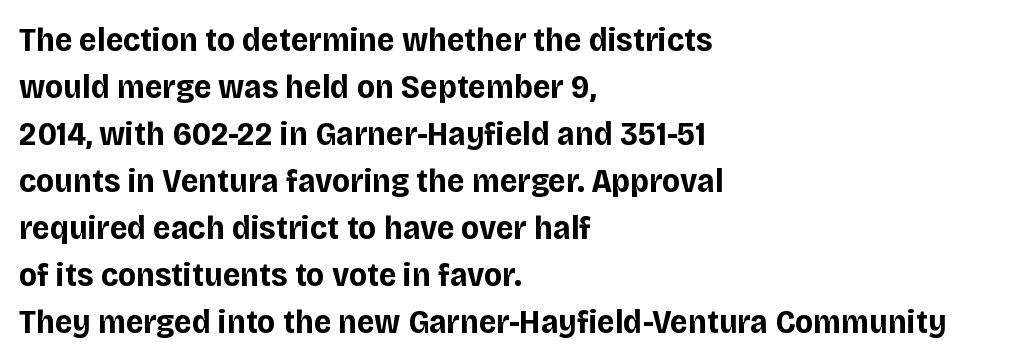
Weight check: bold — yes, fully. Ascenders rise straight up at ninety degrees. All the whitespace from short lines collects on the right. Underline: absent.
